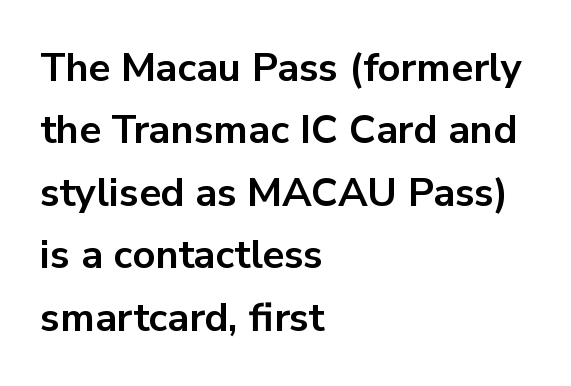
Q: Is the text bold? A: Yes.
Q: Is the text italic (slanted)? A: No, it is upright.
Q: Is the typeface a serif or a sans-serif typeface? A: Sans-serif.
Q: Is the text underlined? A: No.
Q: How is the paragraph aligned? A: Left-aligned.
Q: Is the spacing between letters normal or unusually wide? A: Normal.
Q: Is the spacing between lines tight, normal or loose? A: Normal.
Q: Width (condensed, normal, or wide)? A: Normal.
Q: Stroke contrast? A: Low.
Q: x-height? A: Medium.
Q: Monospaced? A: No.
